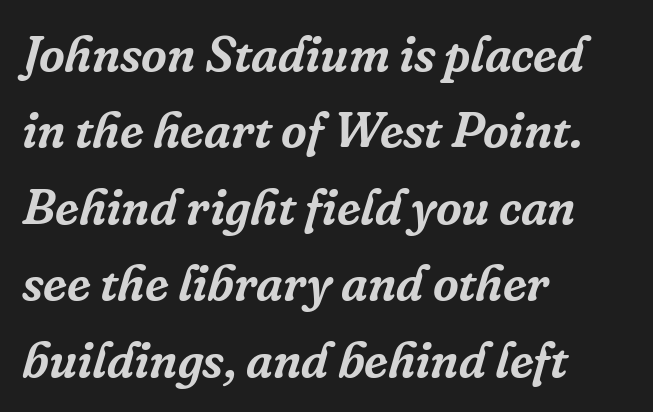
The image shows 50 px serif type, italic (leaning right); set left-aligned, normal line spacing (1.53x), normal letter spacing, not underlined; low stroke contrast and a medium x-height.
